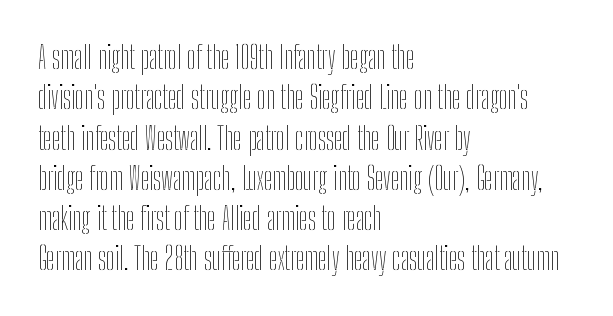
The tracking reads as untouched default to a designer's eye. The letters stand straight up with perfectly vertical stems. Think of a printed novel: that variable character pitch is what you see here. The strokes carry an ordinary text weight at most.
